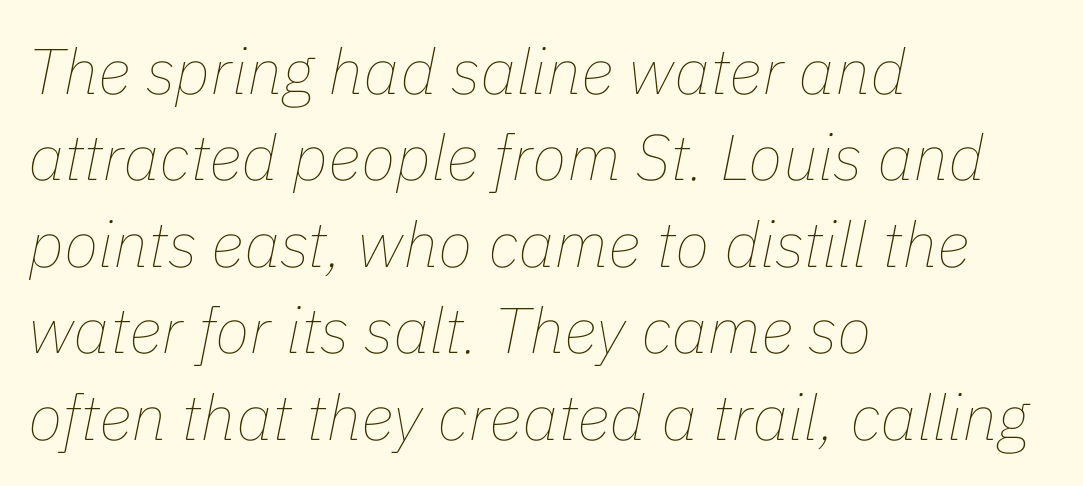
The image shows 64 px thin type, italic (leaning right); set left-aligned, normal line spacing (1.35x), normal letter spacing, not underlined; low stroke contrast and a medium x-height.
